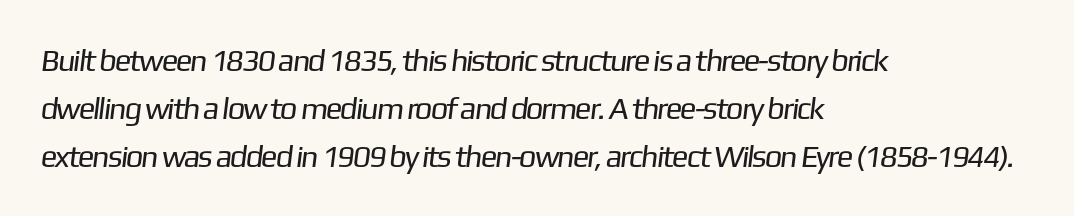
{"serif": "no", "bold": "no", "weight": "regular", "width": "normal", "stroke_contrast": "low", "x_height": "medium", "monospaced": "no", "underline": "no", "align": "left", "line_spacing": "normal", "line_spacing_ratio": 1.55, "letter_spacing": "normal", "letter_spacing_em": 0.0, "glyph_px": 31}
